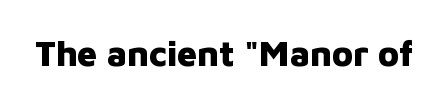
On the weight axis this lands at bold, roughly 700. A typesetter would call this proportional, since set widths differ per character. Spacing between characters is what you'd get straight out of the box. When letters stand straight like this, we call the style roman or upright. The gap between lines stays unmarked.
